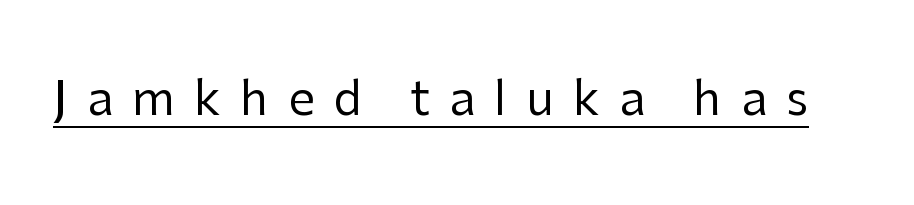
The image shows 47 px regular-weight sans-serif type, upright; set unusually wide letter spacing (+0.41 em), underlined; low stroke contrast and a medium x-height.
